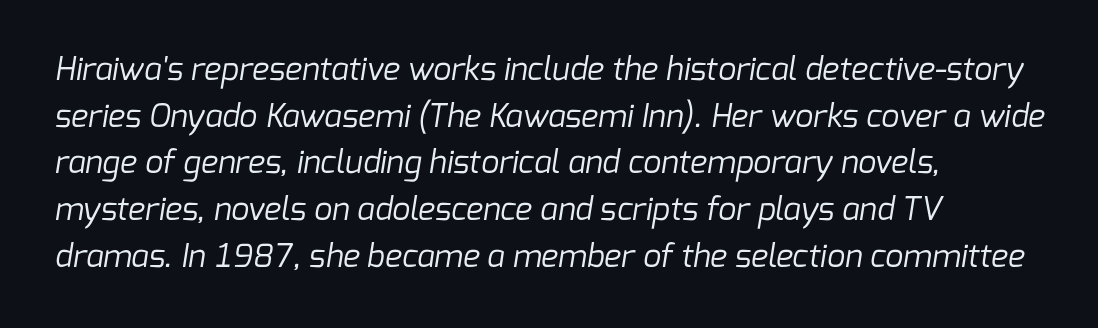
{"serif": "no", "bold": "no", "weight": "regular", "width": "normal", "stroke_contrast": "low", "x_height": "medium", "monospaced": "no", "underline": "no", "align": "left", "line_spacing": "normal", "line_spacing_ratio": 1.46, "letter_spacing": "normal", "letter_spacing_em": 0.0, "glyph_px": 32}
